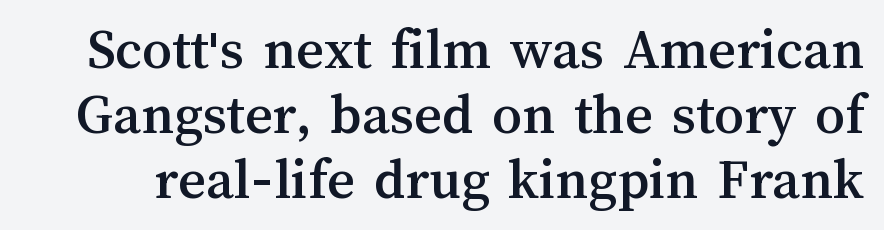
Q: Is the text italic (slanted)? A: No, it is upright.
Q: Is the text underlined? A: No.
Q: Is the spacing between letters normal or unusually wide? A: Normal.
Q: Is the spacing between lines tight, normal or loose? A: Tight.
Q: Width (condensed, normal, or wide)? A: Normal.
Q: Stroke contrast? A: Medium.
Q: x-height? A: Medium.
Q: Monospaced? A: No.
